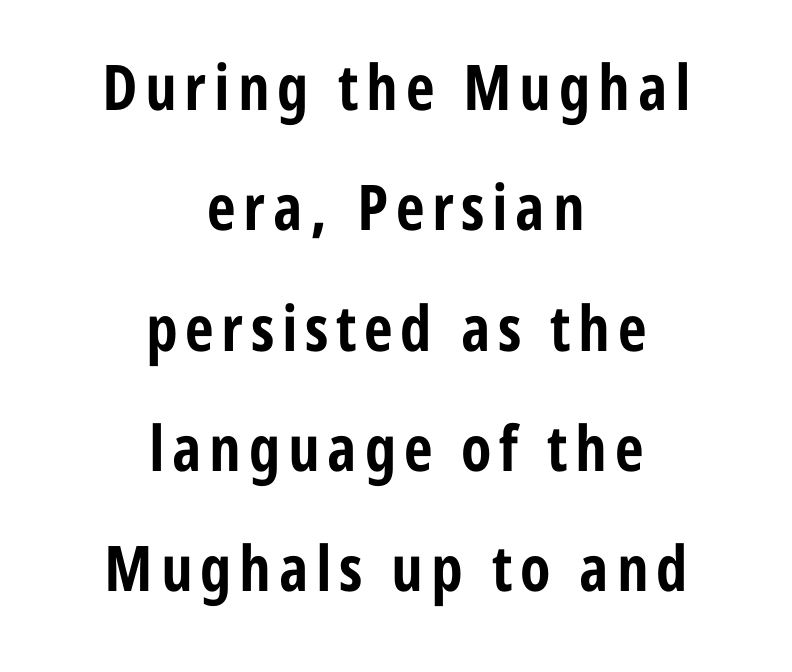
Q: Is the text bold? A: Yes.
Q: Is the text italic (slanted)? A: No, it is upright.
Q: Is the typeface a serif or a sans-serif typeface? A: Sans-serif.
Q: Is the text underlined? A: No.
Q: How is the paragraph aligned? A: Centered.
Q: Is the spacing between lines tight, normal or loose? A: Loose.
Q: Width (condensed, normal, or wide)? A: Condensed.
Q: Stroke contrast? A: Low.
Q: x-height? A: Medium.
Q: Monospaced? A: No.
